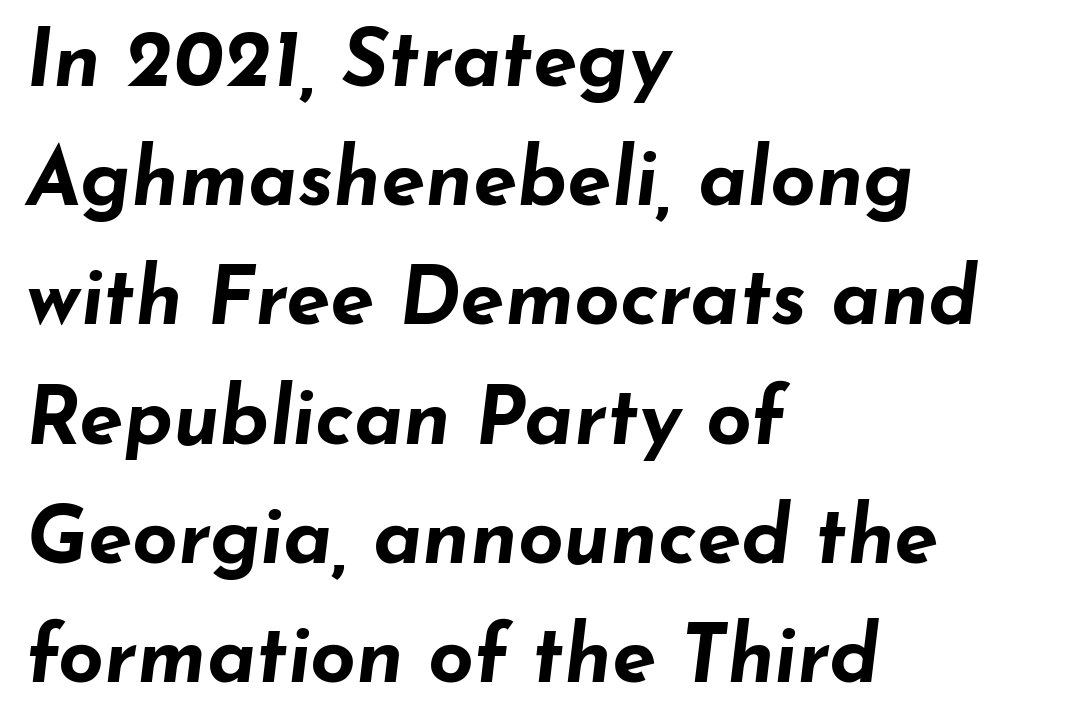
Q: Is the text bold? A: Yes.
Q: Is the text italic (slanted)? A: Yes, it leans right by about 7 degrees.
Q: Is the text underlined? A: No.
Q: How is the paragraph aligned? A: Left-aligned.
Q: Is the spacing between letters normal or unusually wide? A: Normal.
Q: Is the spacing between lines tight, normal or loose? A: Normal.
Q: Width (condensed, normal, or wide)? A: Wide.
Q: Stroke contrast? A: Low.
Q: x-height? A: Small.
Q: Monospaced? A: No.
